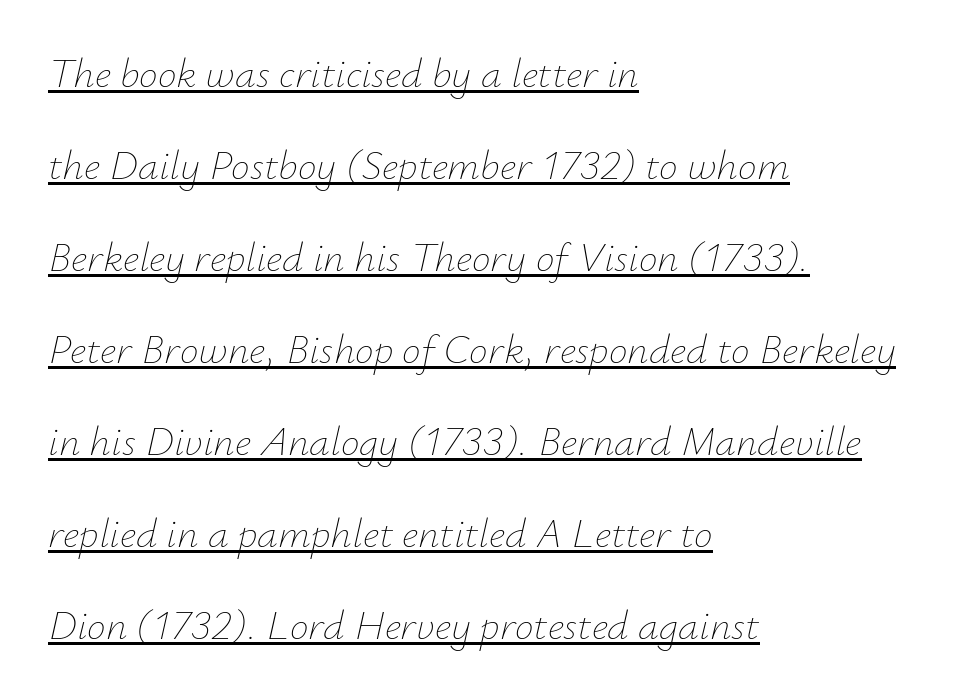
The image shows 42 px thin type, italic (leaning right); set left-aligned, loose line spacing (2.19x), normal letter spacing, underlined; low stroke contrast and a small x-height.
